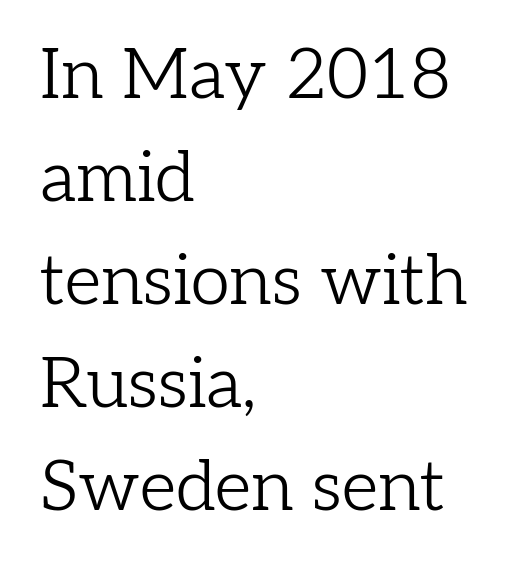
The image shows 71 px light serif type, upright; set left-aligned, normal line spacing (1.45x), normal letter spacing, not underlined; low stroke contrast and a medium x-height.
